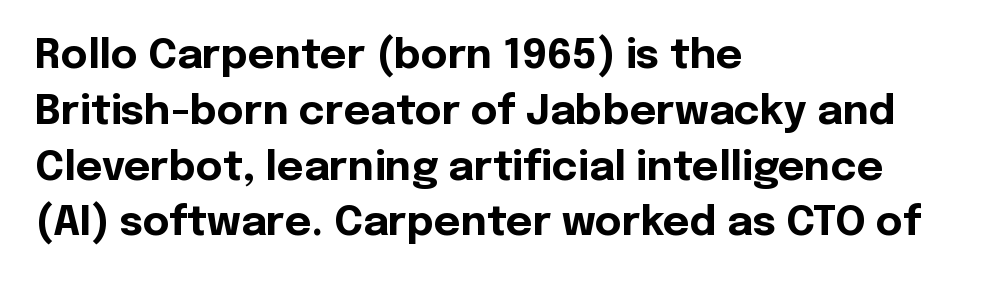
The glyphs in this specimen are sans serif. Emphasis by weight is at full strength: bold. The lines sit at an ordinary, default distance from one another. Lines of text with bare space underneath. Is the block centered? No — it sits flush against the left margin. Proportional: the letters do not fall into vertical columns.
